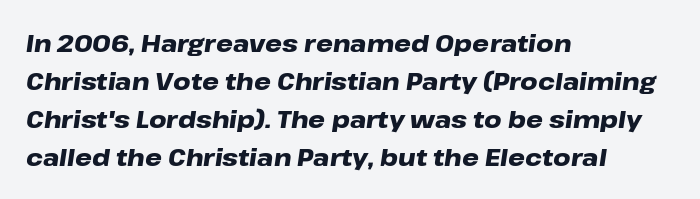
The image shows 24 px bold type, italic (leaning right); set left-aligned, normal line spacing (1.58x), normal letter spacing, not underlined.
